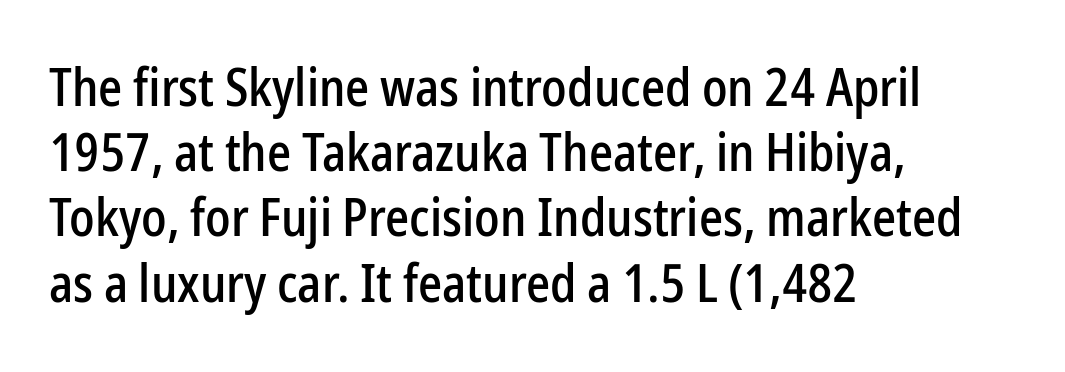
Q: Is the text italic (slanted)? A: No, it is upright.
Q: Is the typeface a serif or a sans-serif typeface? A: Sans-serif.
Q: Is the text underlined? A: No.
Q: How is the paragraph aligned? A: Left-aligned.
Q: Is the spacing between letters normal or unusually wide? A: Normal.
Q: Width (condensed, normal, or wide)? A: Condensed.
Q: Stroke contrast? A: Low.
Q: x-height? A: Medium.
Q: Monospaced? A: No.
